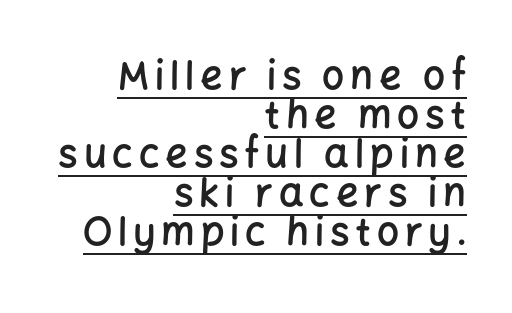
The lines are packed closely together with very little leading. Type style note: lacks serifs. The typesetting leans somewhat heavy: a semibold. Here the designer chose a conventional face with non-uniform glyph widths.
